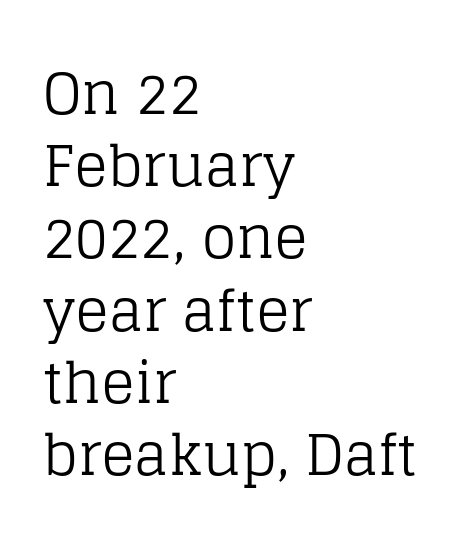
The image shows 56 px regular-weight serif type, upright; set left-aligned, normal line spacing (1.29x), normal letter spacing, not underlined; low stroke contrast and a large x-height.
